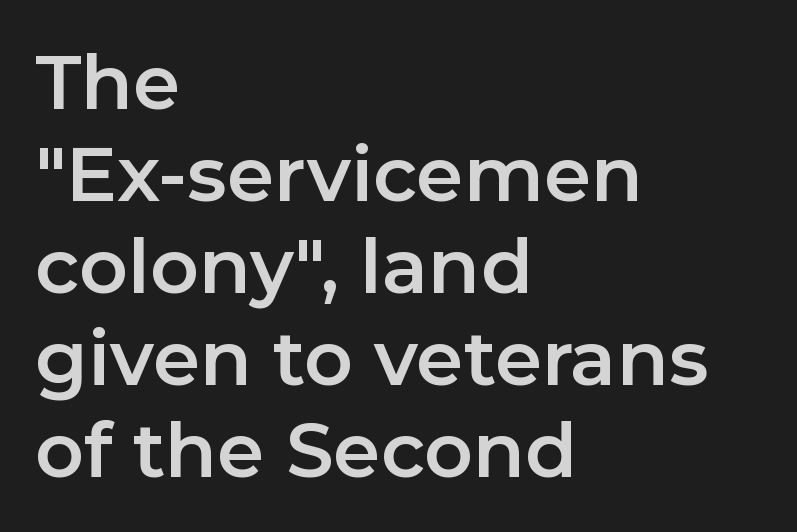
The image shows 76 px sans-serif type, upright; set left-aligned, line spacing 1.21x, normal letter spacing, not underlined; low stroke contrast and a medium x-height.
